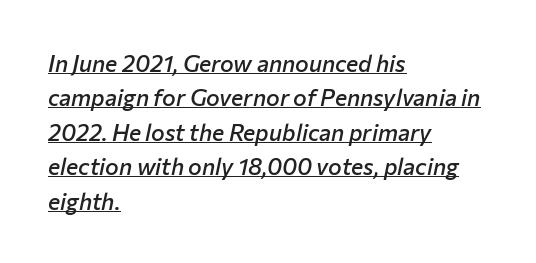
{"italic": "yes", "lean": "right", "slant_degrees": 12, "bold": "semi", "underline": "yes", "align": "left", "line_spacing": "normal", "line_spacing_ratio": 1.5, "letter_spacing": "normal", "letter_spacing_em": 0.0, "glyph_px": 23}
